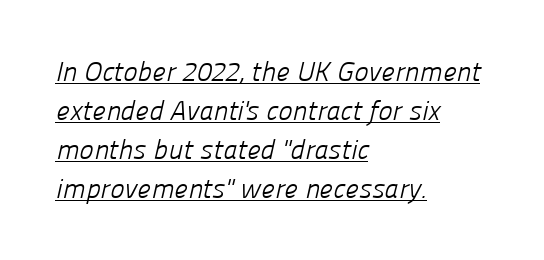
Q: Is the text bold? A: No.
Q: Is the text underlined? A: Yes.
Q: How is the paragraph aligned? A: Left-aligned.
Q: Is the spacing between letters normal or unusually wide? A: Normal.
Q: Is the spacing between lines tight, normal or loose? A: Normal.
